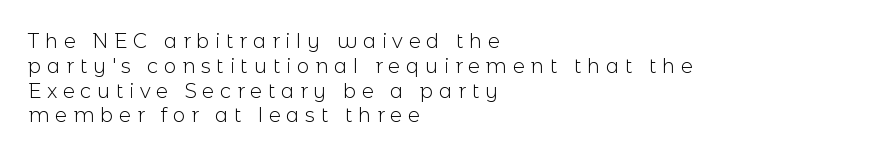
Q: Is the text bold? A: No.
Q: Is the text italic (slanted)? A: No, it is upright.
Q: Is the text underlined? A: No.
Q: How is the paragraph aligned? A: Left-aligned.
Q: Is the spacing between letters normal or unusually wide? A: Unusually wide.
